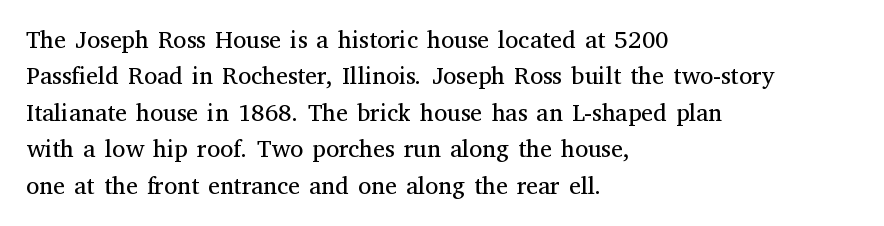
The foot of each line stays bare and open. These lines stack with their left ends in a neat column. Italic: no, the glyphs are upright roman. These lines sit exactly where default settings would place them.
